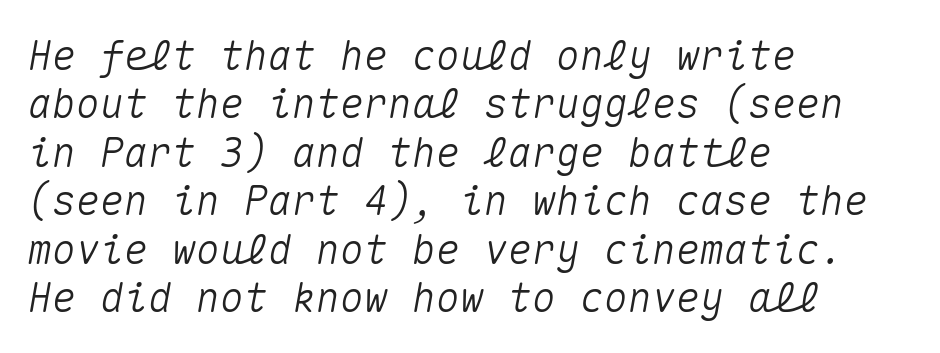
The image shows 40 px text type, italic (leaning right), monospaced; set left-aligned, line spacing 1.21x, normal letter spacing, not underlined; medium stroke contrast and a medium x-height.
